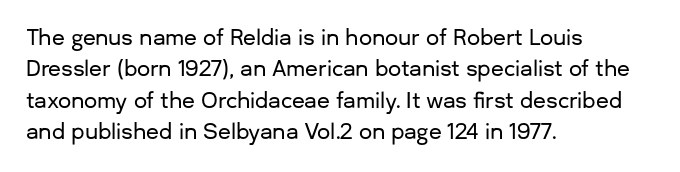
{"italic": "no", "underline": "no", "align": "left", "line_spacing": "normal", "line_spacing_ratio": 1.5, "letter_spacing": "normal", "letter_spacing_em": 0.0, "glyph_px": 21}
